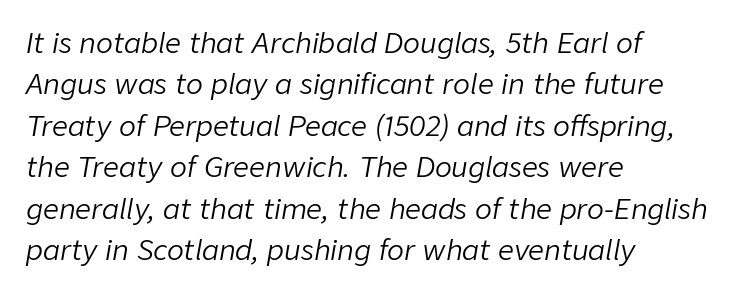
Q: Is the text bold? A: No.
Q: Is the text italic (slanted)? A: Yes, it leans right by about 9 degrees.
Q: Is the text underlined? A: No.
Q: How is the paragraph aligned? A: Left-aligned.
Q: Is the spacing between letters normal or unusually wide? A: Normal.
Q: Is the spacing between lines tight, normal or loose? A: Normal.
Q: Width (condensed, normal, or wide)? A: Normal.
Q: Stroke contrast? A: Low.
Q: x-height? A: Medium.
Q: Monospaced? A: No.
